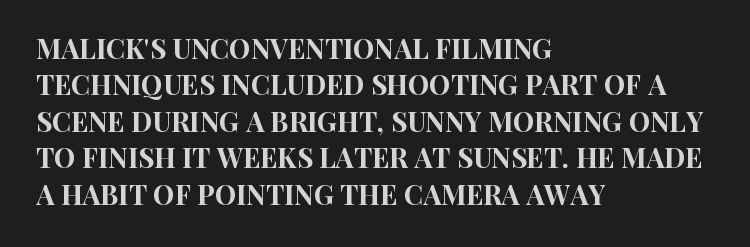
Q: Is the text italic (slanted)? A: No, it is upright.
Q: Is the text underlined? A: No.
Q: How is the paragraph aligned? A: Left-aligned.
Q: Is the spacing between letters normal or unusually wide? A: Normal.
Q: Is the spacing between lines tight, normal or loose? A: Normal.
